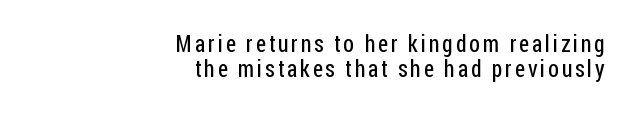
{"italic": "no", "bold": "no", "underline": "no", "align": "right", "line_spacing": "tight", "line_spacing_ratio": 1.08, "glyph_px": 23}
